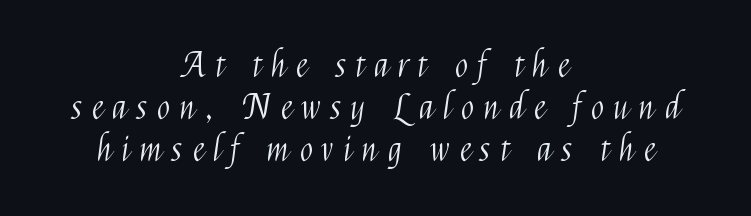
Caption: expanded tracking, letters set apart. The whitespace from short lines is split evenly between both sides. The face used here is proportionally spaced, like ordinary book or web type. The weight tops out at a normal text grade. The passage shown is typeset with a sans-serif family.
